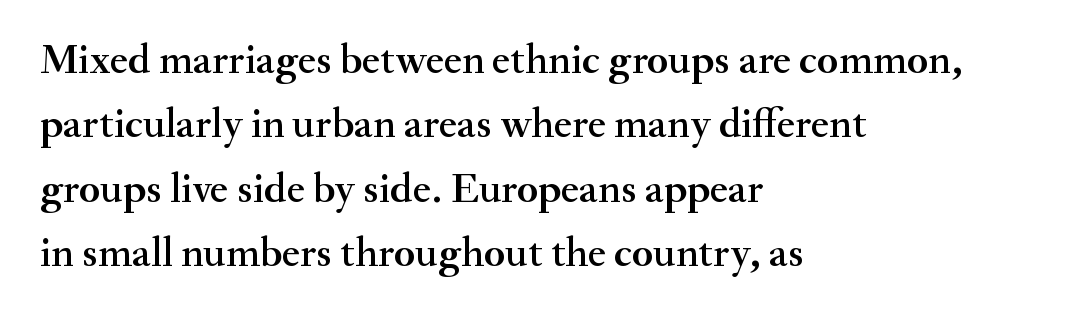
Every stem runs plumb, perpendicular to the baseline. Reading down the column, the eye jumps a familiar distance to each next line. The glyphs in this specimen are seriffed. A clean baseline with only descenders dipping below it. What stands out about the letter spacing? Nothing — it is the standard amount. Is this a fixed-width face? No — the glyphs have proportional, varying widths.
